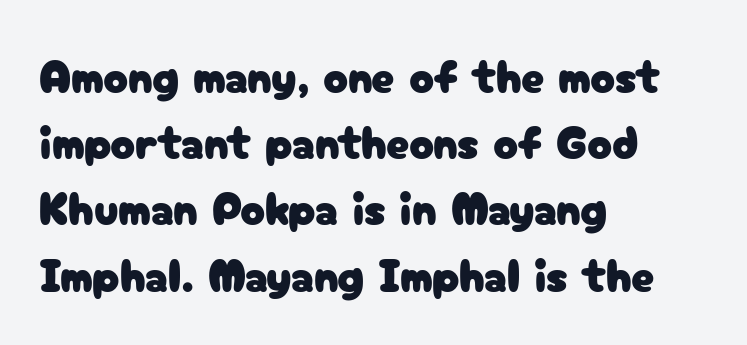
Q: Is the text italic (slanted)? A: No, it is upright.
Q: Is the typeface a serif or a sans-serif typeface? A: Sans-serif.
Q: Is the text underlined? A: No.
Q: How is the paragraph aligned? A: Left-aligned.
Q: Is the spacing between letters normal or unusually wide? A: Normal.
Q: Is the spacing between lines tight, normal or loose? A: Normal.
Q: Width (condensed, normal, or wide)? A: Normal.
Q: Stroke contrast? A: Low.
Q: x-height? A: Medium.
Q: Monospaced? A: No.
